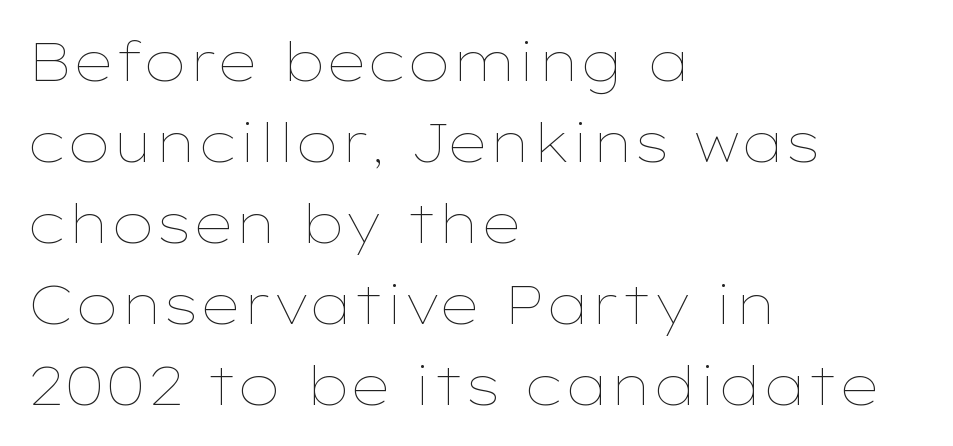
Q: Is the text bold? A: No.
Q: Is the text italic (slanted)? A: No, it is upright.
Q: Is the text underlined? A: No.
Q: How is the paragraph aligned? A: Left-aligned.
Q: Is the spacing between letters normal or unusually wide? A: Normal.
Q: Is the spacing between lines tight, normal or loose? A: Normal.
Q: Width (condensed, normal, or wide)? A: Wide.
Q: Stroke contrast? A: Low.
Q: x-height? A: Medium.
Q: Monospaced? A: No.
